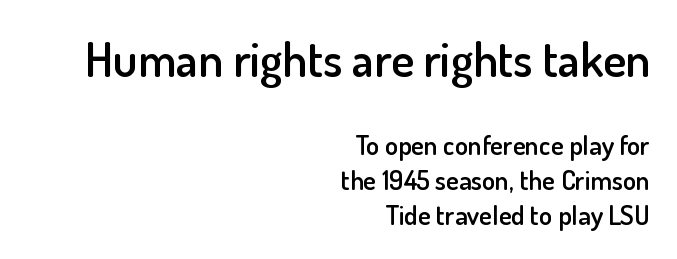
Spacing verdict: proportional, widths tailored to each character. Any mark beneath the type? The region is blank. Scale decreases going downward across the two blocks. Line endings align vertically; line beginnings do not. This is the regular roman posture of the typeface. Glyph-to-glyph distance matches everyday printed text.
